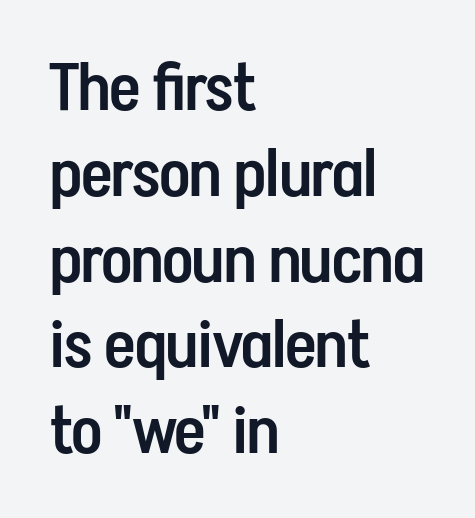
A typesetter would label this face a sans. Each new line begins a customary step beneath the previous one. The font is running at a semibold setting, under full bold. In CSS terms this would be text-align: left. Words float on clear page, feet unadorned. It's the straight-up-and-down kind of type.
